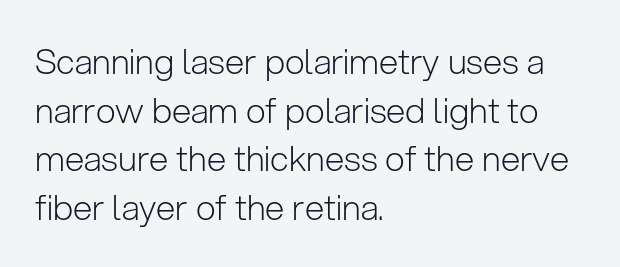
Underlining? Definitely not there. Does the type have serifs? No, each stem ends abruptly. The letters stand upright; this is a roman face. The letters advance in unequal steps, a hallmark of proportional type. The line texture is even and compact thanks to regular tracking. Is the stroke heavy? The answer is a plain regular-or-lighter.
